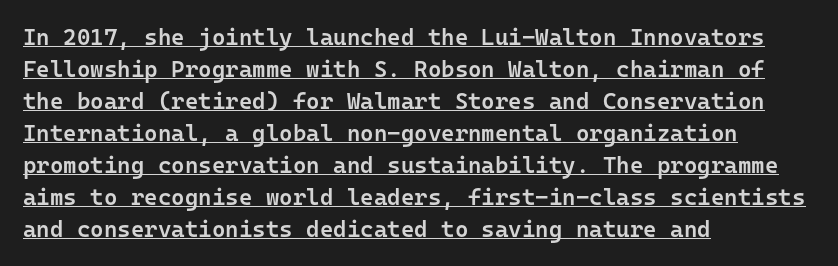
Rendered with straight, roman letterforms. The horizontal fit of the characters is conventional and even. Slightly chunky letters — semibold, I'd say, not full bold. Notice how the passage keeps a crisp vertical edge on the left only. Evenly set lines give the paragraph a standard silhouette.
